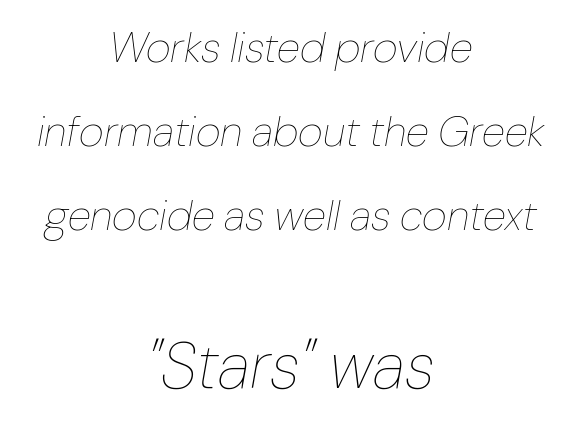
Teacher's note: observe the equal gaps on both sides — that is centered alignment. Underline: absent. Stems here are at most as thick as an everyday book face. The passage shown is typed in a proportional face where columns would drift. Honestly, the letter spacing is just normal — you wouldn't notice it.
